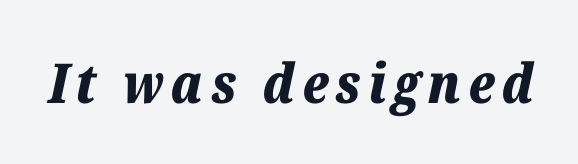
{"italic": "yes", "lean": "right", "slant_degrees": 12, "bold": "yes", "weight": "bold", "width": "normal", "stroke_contrast": "low", "x_height": "medium", "monospaced": "no", "underline": "no", "glyph_px": 55}
